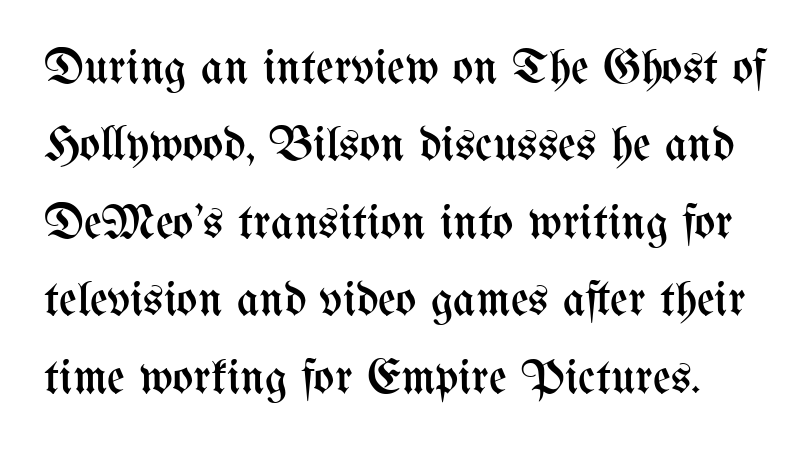
Tracking value appears to be zero — textbook default spacing. The specimen omits any rule beneath the text block's lines. Character widths vary here, with narrow letters taking less room than wide ones. On a weight scale, this lands at 450 or below. What's the leading like? Ordinary, nothing unusual.
